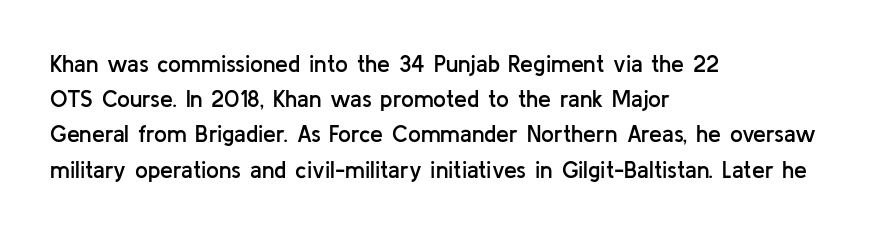
Q: Is the text bold? A: Semi-bold.
Q: Is the text italic (slanted)? A: No, it is upright.
Q: Is the text underlined? A: No.
Q: How is the paragraph aligned? A: Left-aligned.
Q: Is the spacing between letters normal or unusually wide? A: Normal.
Q: Is the spacing between lines tight, normal or loose? A: Normal.
